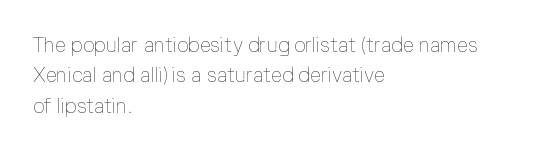
{"italic": "no", "bold": "no", "underline": "no", "align": "left", "line_spacing": "normal", "line_spacing_ratio": 1.52, "letter_spacing": "normal", "letter_spacing_em": 0.0, "glyph_px": 20}
